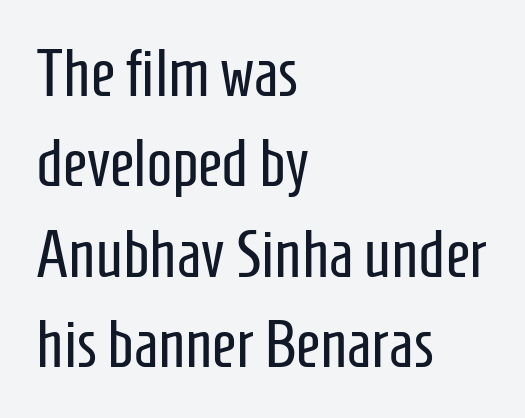
Q: Is the text bold? A: No.
Q: Is the text italic (slanted)? A: No, it is upright.
Q: Is the typeface a serif or a sans-serif typeface? A: Sans-serif.
Q: Is the text underlined? A: No.
Q: How is the paragraph aligned? A: Left-aligned.
Q: Is the spacing between letters normal or unusually wide? A: Normal.
Q: Is the spacing between lines tight, normal or loose? A: Normal.
Q: Width (condensed, normal, or wide)? A: Condensed.
Q: Stroke contrast? A: Low.
Q: x-height? A: Medium.
Q: Monospaced? A: No.
